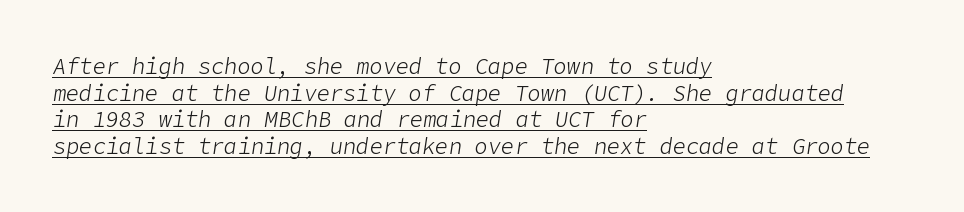
You can see a thin bar hugging the bottom of the glyphs. A light-to-regular cut is what we see here. The letters sit at their default tracking, neither squeezed nor spread. If you drew a ruler down the left edge, every line would touch it.
